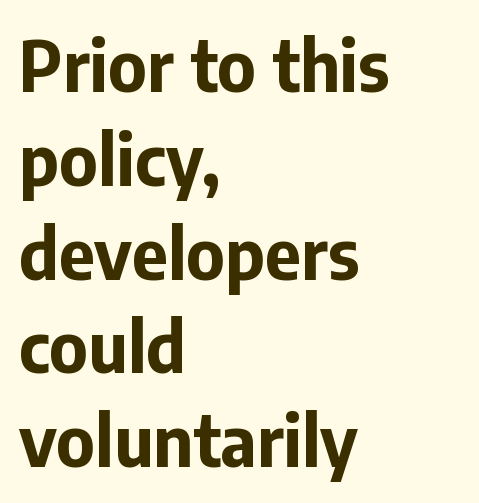
Q: Is the text bold? A: Yes.
Q: Is the text italic (slanted)? A: No, it is upright.
Q: Is the typeface a serif or a sans-serif typeface? A: Sans-serif.
Q: Is the text underlined? A: No.
Q: How is the paragraph aligned? A: Left-aligned.
Q: Is the spacing between letters normal or unusually wide? A: Normal.
Q: Is the spacing between lines tight, normal or loose? A: Normal.
Q: Width (condensed, normal, or wide)? A: Normal.
Q: Stroke contrast? A: Low.
Q: x-height? A: Medium.
Q: Monospaced? A: No.
